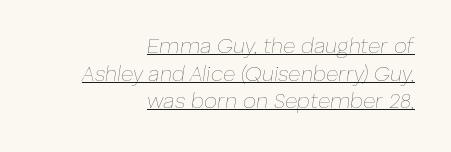
The image shows 21 px text type, italic (leaning right); set right-aligned, normal line spacing (1.31x), normal letter spacing, underlined.
